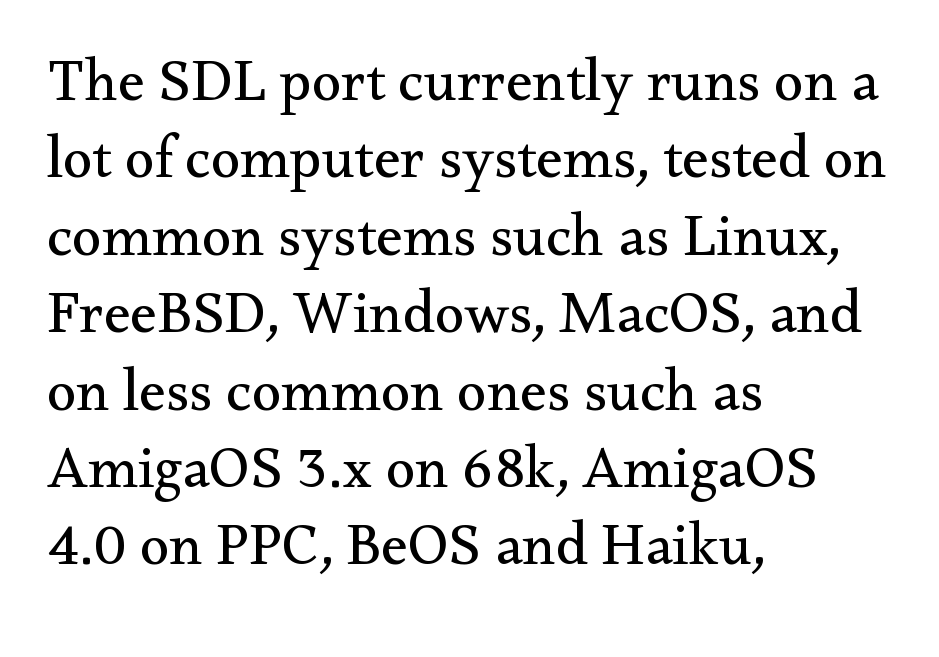
{"serif": "yes", "italic": "no", "bold": "no", "weight": "regular", "width": "normal", "stroke_contrast": "medium", "x_height": "small", "monospaced": "no", "underline": "no", "align": "left", "line_spacing": "normal", "line_spacing_ratio": 1.29, "letter_spacing": "normal", "letter_spacing_em": 0.0, "glyph_px": 60}
